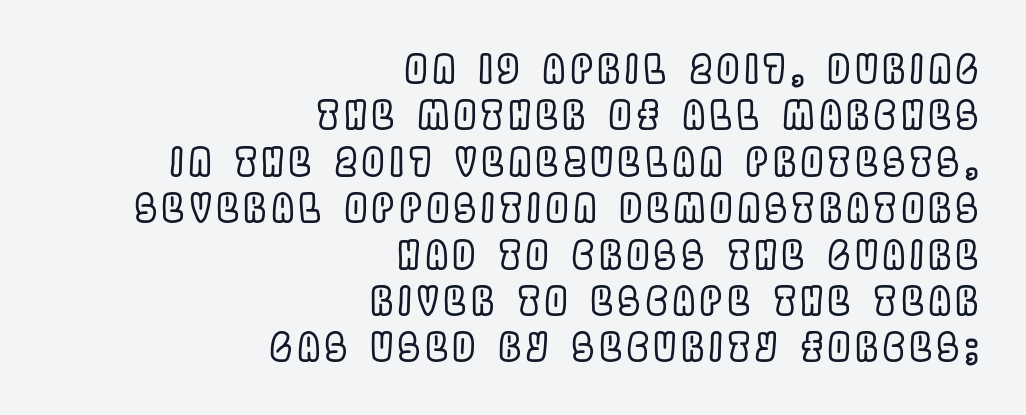
In CSS terms this would be text-align: right. Is there any slant? The stems are plumb. Beneath every word, the page is bare. The rendering uses natural spacing where letterforms have individual widths.
